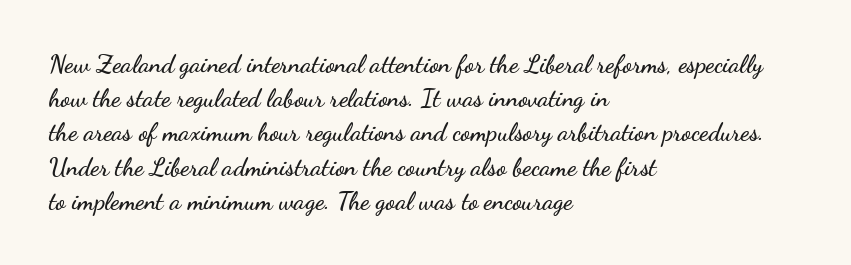
The image shows 25 px text type; set left-aligned, normal line spacing (1.37x), normal letter spacing, not underlined.
